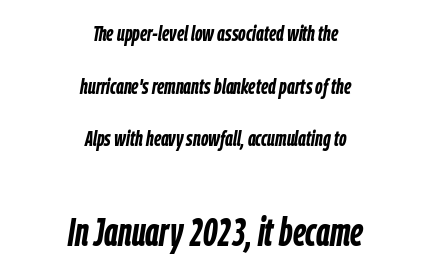
Q: Is the text bold? A: Yes.
Q: Is the text italic (slanted)? A: Yes, it leans right by about 9 degrees.
Q: Is the text underlined? A: No.
Q: How is the paragraph aligned? A: Centered.
Q: Is the spacing between letters normal or unusually wide? A: Normal.
Q: Is the spacing between lines tight, normal or loose? A: Loose.
Q: Which block of text is set in a larger size, the first (top) or the second (bottom)? A: The second (bottom) one.
Q: Width (condensed, normal, or wide)? A: Condensed.
Q: Stroke contrast? A: Low.
Q: x-height? A: Medium.
Q: Monospaced? A: No.
